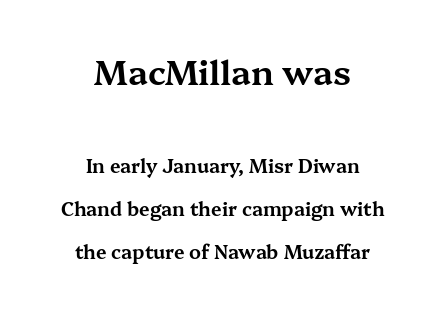
Between one letter and the next there's only the usual sliver of space. Every row of glyphs is offset so its center matches the block's center. The leading is generous, giving the passage an open texture. If you squint, the top block still reads clearly — it's the larger of the two. Underlining? Definitely not there. Is this a fixed-width face? No — the glyphs have proportional, varying widths.
